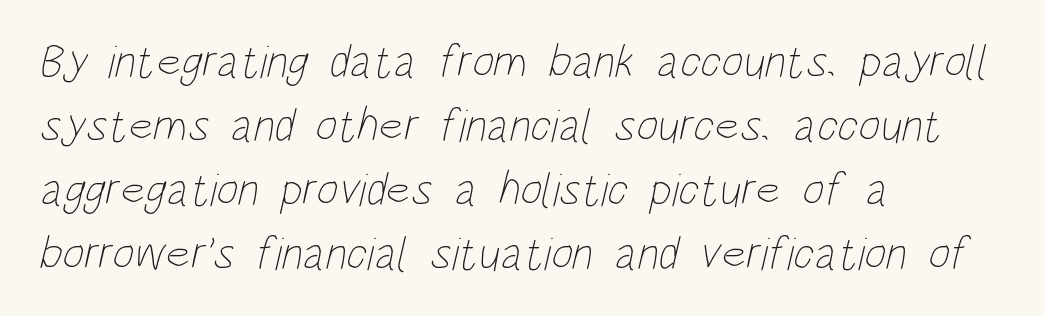
{"bold": "no", "weight": "thin", "width": "condensed", "stroke_contrast": "low", "x_height": "large", "monospaced": "no", "underline": "no", "align": "left", "line_spacing": "normal", "line_spacing_ratio": 1.36, "letter_spacing": "normal", "letter_spacing_em": 0.0, "glyph_px": 47}
